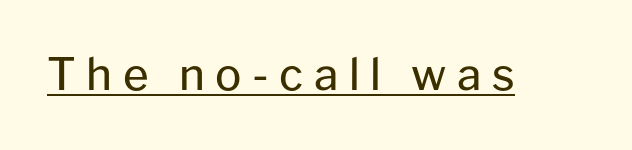
{"serif": "no", "italic": "no", "bold": "no", "weight": "regular", "width": "normal", "stroke_contrast": "low", "x_height": "medium", "monospaced": "no", "underline": "yes", "letter_spacing": "wide", "letter_spacing_em": 0.24, "glyph_px": 44}
